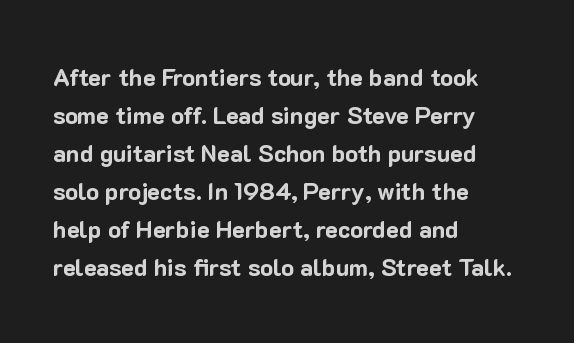
Q: Is the text bold? A: Yes.
Q: Is the text italic (slanted)? A: No, it is upright.
Q: Is the text underlined? A: No.
Q: How is the paragraph aligned? A: Left-aligned.
Q: Is the spacing between letters normal or unusually wide? A: Normal.
Q: Is the spacing between lines tight, normal or loose? A: Normal.
